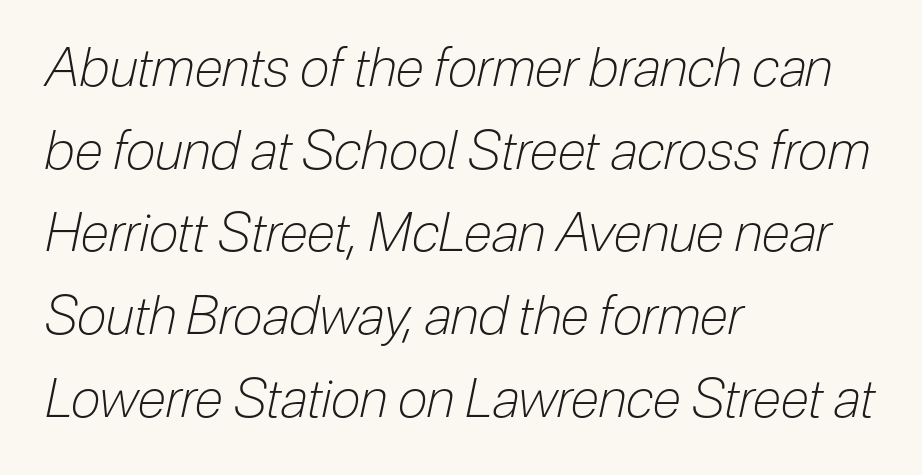
The image shows 53 px light, condensed type, italic (leaning right); set left-aligned, normal line spacing (1.56x), normal letter spacing, not underlined; low stroke contrast and a medium x-height.
